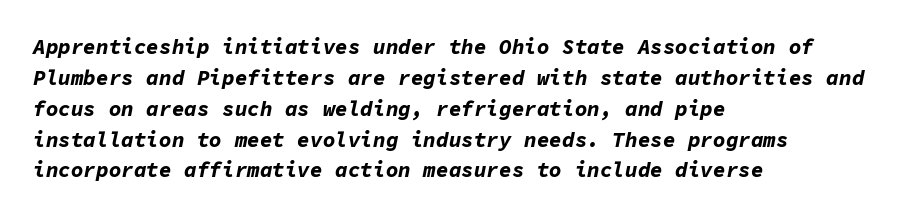
{"italic": "yes", "lean": "right", "slant_degrees": 11, "bold": "yes", "underline": "no", "align": "left", "line_spacing": "normal", "line_spacing_ratio": 1.47, "letter_spacing": "normal", "letter_spacing_em": 0.0, "glyph_px": 21}
